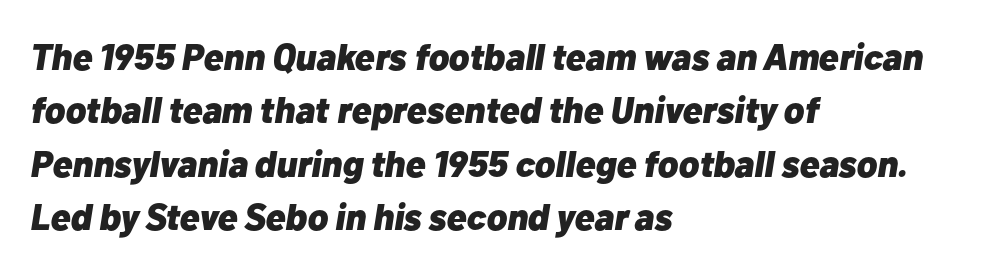
Q: Is the text bold? A: Yes.
Q: Is the text italic (slanted)? A: Yes, it leans right by about 10 degrees.
Q: Is the text underlined? A: No.
Q: How is the paragraph aligned? A: Left-aligned.
Q: Is the spacing between letters normal or unusually wide? A: Normal.
Q: Is the spacing between lines tight, normal or loose? A: Normal.
Q: Width (condensed, normal, or wide)? A: Normal.
Q: Stroke contrast? A: Low.
Q: x-height? A: Medium.
Q: Monospaced? A: No.
